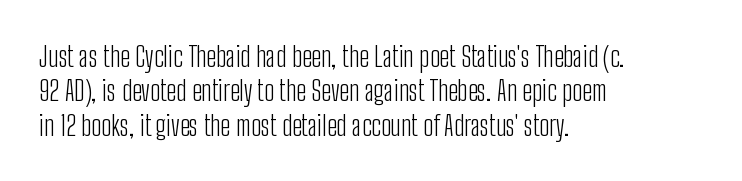
{"serif": "no", "italic": "no", "bold": "no", "weight": "light", "width": "condensed", "stroke_contrast": "low", "x_height": "medium", "monospaced": "no", "underline": "no", "align": "left", "line_spacing_ratio": 1.23, "letter_spacing": "normal", "letter_spacing_em": 0.0, "glyph_px": 28}
